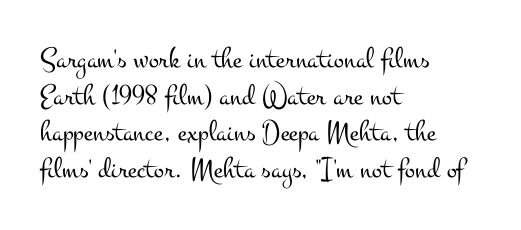
Q: Is the text bold? A: No.
Q: Is the text italic (slanted)? A: Yes.
Q: Is the typeface a serif or a sans-serif typeface? A: Serif.
Q: Is the text underlined? A: No.
Q: How is the paragraph aligned? A: Left-aligned.
Q: Is the spacing between letters normal or unusually wide? A: Normal.
Q: Width (condensed, normal, or wide)? A: Wide.
Q: Stroke contrast? A: Medium.
Q: x-height? A: Small.
Q: Monospaced? A: No.
